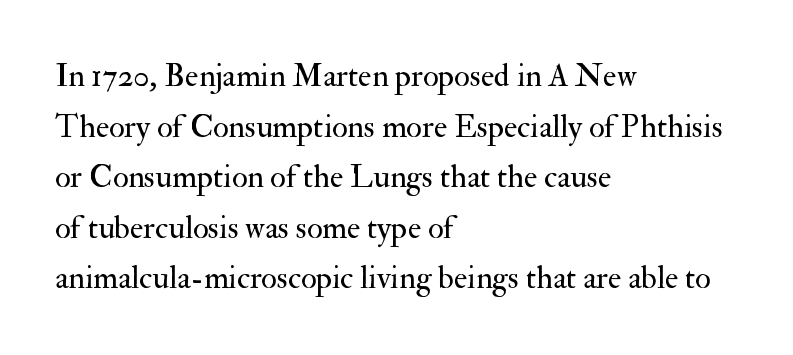
The image shows 32 px regular-weight serif type, upright; set left-aligned, normal line spacing (1.58x), normal letter spacing, not underlined; medium stroke contrast and a small x-height.
